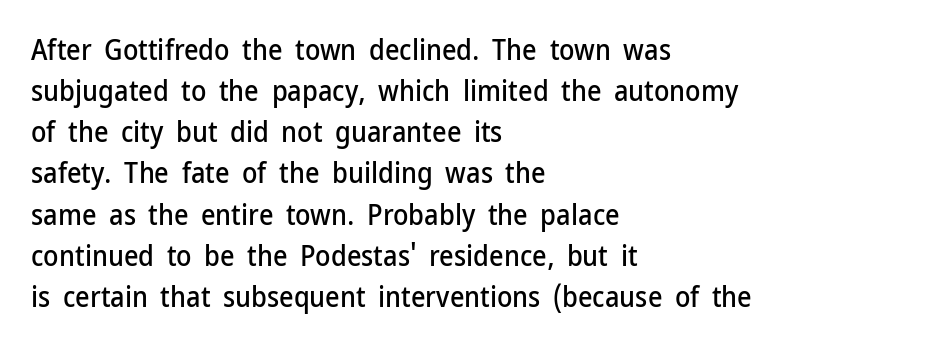
Q: Is the text italic (slanted)? A: No, it is upright.
Q: Is the typeface a serif or a sans-serif typeface? A: Sans-serif.
Q: Is the text underlined? A: No.
Q: How is the paragraph aligned? A: Left-aligned.
Q: Is the spacing between letters normal or unusually wide? A: Normal.
Q: Is the spacing between lines tight, normal or loose? A: Normal.
Q: Width (condensed, normal, or wide)? A: Normal.
Q: Stroke contrast? A: Low.
Q: x-height? A: Medium.
Q: Monospaced? A: No.
